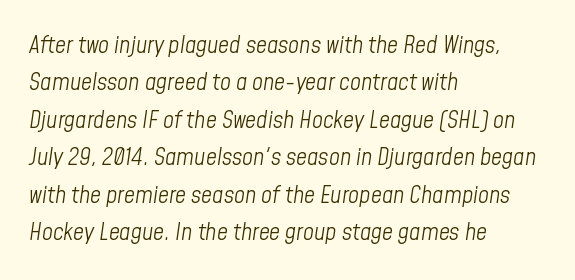
Casual observation: everything's shoved over to the left. Clear beneath every line of the passage. Compared with ordinary roman type, these characters are visibly tilted. You could call the tracking neutral — neither tight nor loose.
